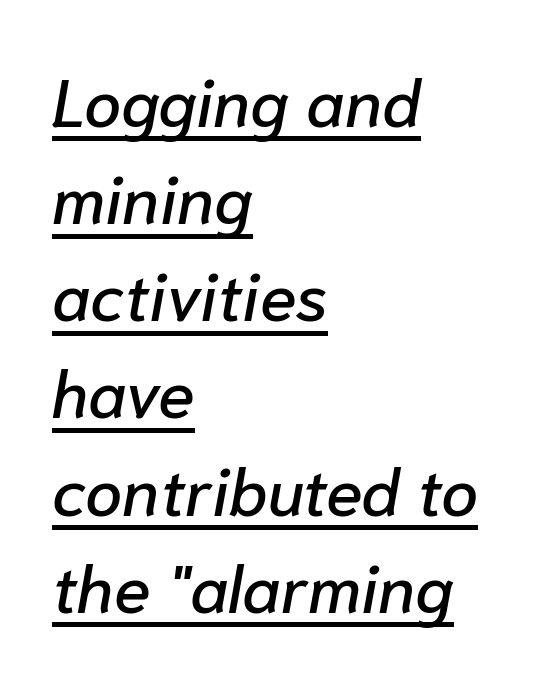
Spacing verdict: proportional, widths tailored to each character. Casual observation: everything's shoved over to the left. The letters are slanted; this is an italic face. The sample's only ornament is a line tracing under the words. Quick note: interline space is typical.
